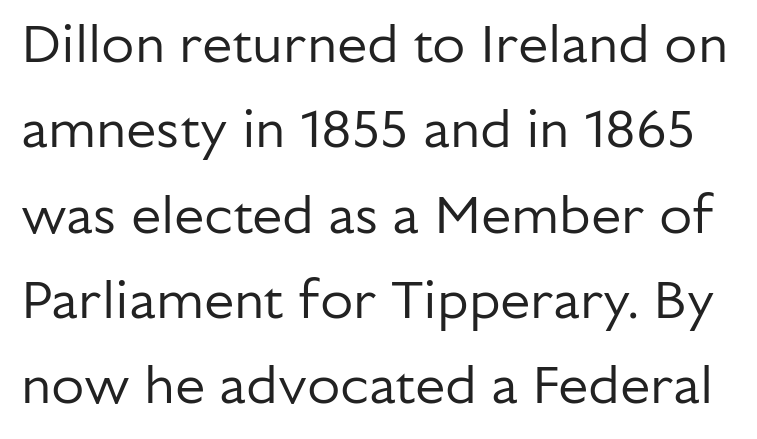
Q: Is the text bold? A: No.
Q: Is the text italic (slanted)? A: No, it is upright.
Q: Is the typeface a serif or a sans-serif typeface? A: Sans-serif.
Q: Is the text underlined? A: No.
Q: Is the spacing between letters normal or unusually wide? A: Normal.
Q: Is the spacing between lines tight, normal or loose? A: Normal.
Q: Width (condensed, normal, or wide)? A: Normal.
Q: Stroke contrast? A: Low.
Q: x-height? A: Medium.
Q: Monospaced? A: No.
